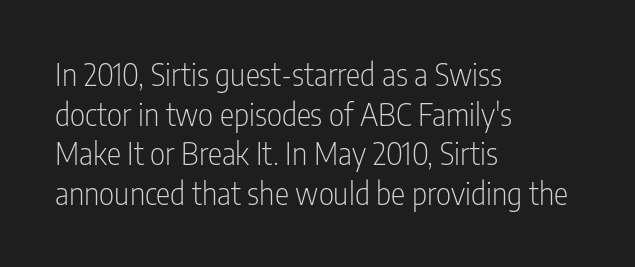
Q: Is the text bold? A: No.
Q: Is the text italic (slanted)? A: No, it is upright.
Q: Is the typeface a serif or a sans-serif typeface? A: Sans-serif.
Q: Is the text underlined? A: No.
Q: How is the paragraph aligned? A: Left-aligned.
Q: Is the spacing between letters normal or unusually wide? A: Normal.
Q: Is the spacing between lines tight, normal or loose? A: Normal.
Q: Width (condensed, normal, or wide)? A: Condensed.
Q: Stroke contrast? A: Low.
Q: x-height? A: Medium.
Q: Monospaced? A: No.
